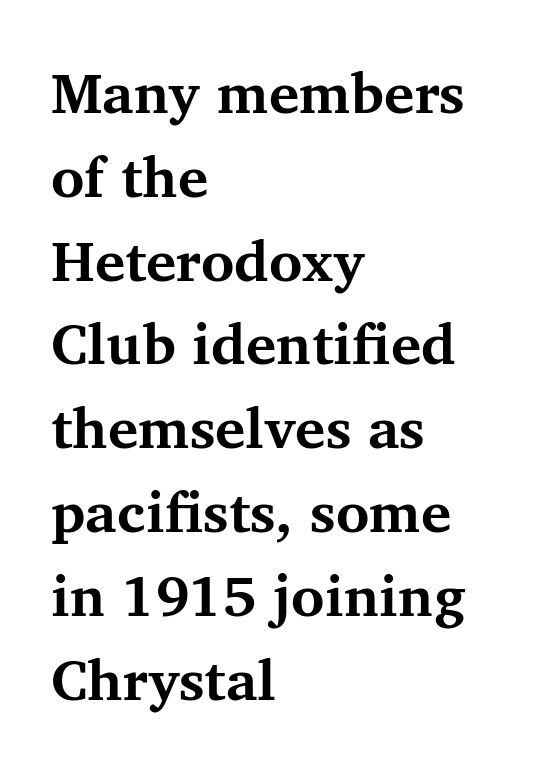
The rendering uses natural spacing where letterforms have individual widths. The specimen omits any rule beneath the text block's lines. Upright lettering throughout. Leftover space on each line is placed entirely after the last word. Every letter is thick-stroked: bold, no question.
